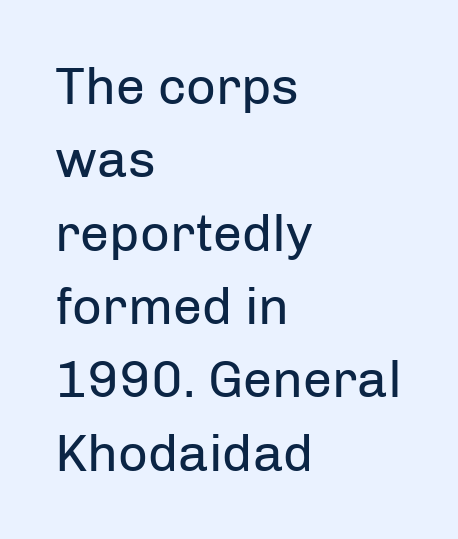
It's the straight-up-and-down kind of type. Stems and bowls with no extra thickness — not bold. You could call the tracking neutral — neither tight nor loose. Look at the bottom of the vertical strokes: they stop flat, with no serifs. This sample is left-justified, so line endings fall wherever the words run out.
